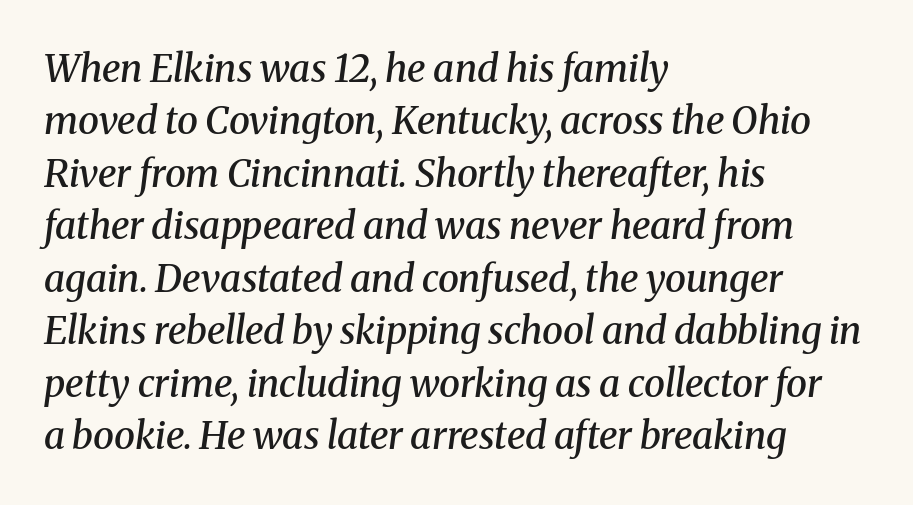
{"serif": "yes", "italic": "yes", "lean": "right", "slant_degrees": 8, "bold": "semi", "weight": "semibold", "width": "normal", "stroke_contrast": "medium", "x_height": "medium", "monospaced": "no", "underline": "no", "align": "left", "line_spacing": "normal", "line_spacing_ratio": 1.38, "letter_spacing": "normal", "letter_spacing_em": 0.0, "glyph_px": 38}
